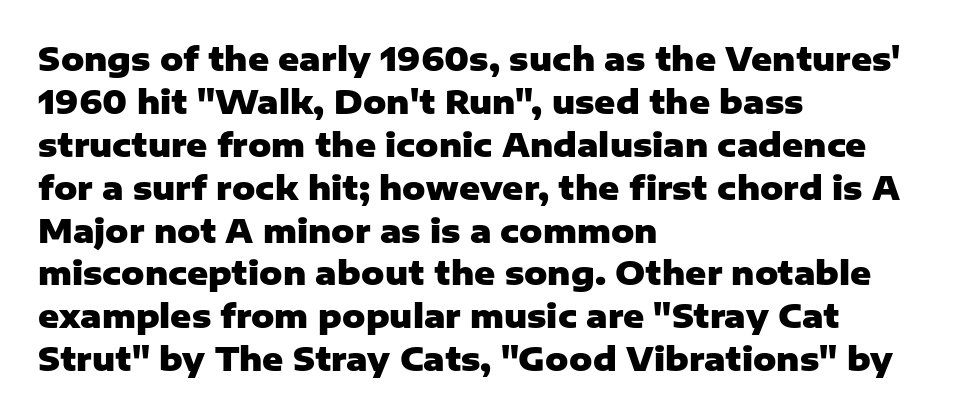
Q: Is the text bold? A: Yes.
Q: Is the text italic (slanted)? A: No, it is upright.
Q: Is the typeface a serif or a sans-serif typeface? A: Sans-serif.
Q: Is the text underlined? A: No.
Q: How is the paragraph aligned? A: Left-aligned.
Q: Is the spacing between letters normal or unusually wide? A: Normal.
Q: Is the spacing between lines tight, normal or loose? A: Normal.
Q: Width (condensed, normal, or wide)? A: Normal.
Q: Stroke contrast? A: Low.
Q: x-height? A: Medium.
Q: Monospaced? A: No.
